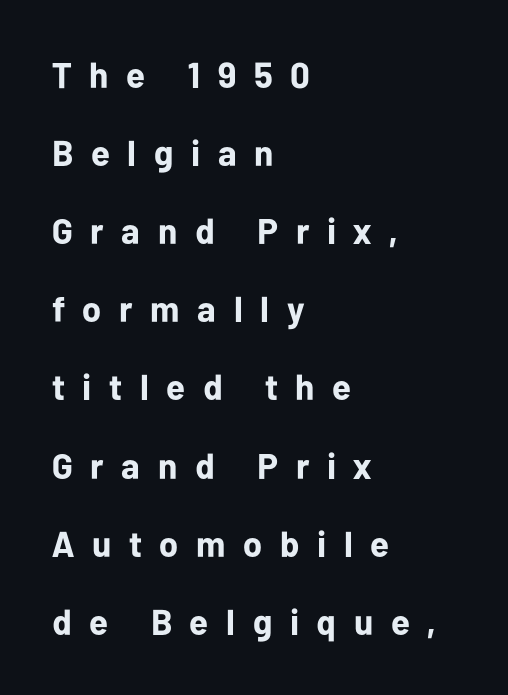
Where is the straight margin? On the left. The specimen reads as upright at a glance. Descender tails drop into unmarked territory. The typesetting leans heavy: a genuine bold. The space between consecutive lines is lavish. The designer went with a sans here, leaving each stem footless.
